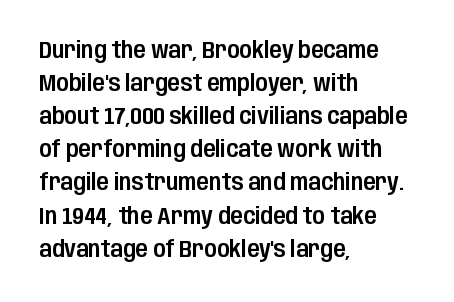
The image shows 23 px text type, upright; set left-aligned, normal line spacing (1.44x), normal letter spacing, not underlined.
